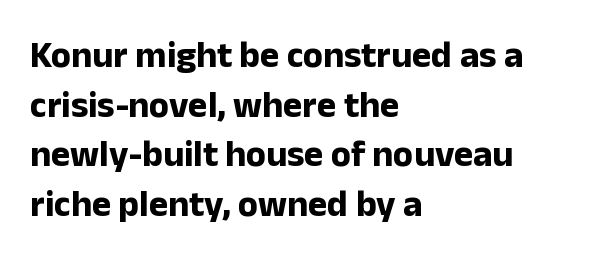
{"serif": "no", "italic": "no", "bold": "yes", "weight": "bold", "width": "normal", "stroke_contrast": "low", "x_height": "medium", "monospaced": "no", "underline": "no", "align": "left", "line_spacing": "normal", "line_spacing_ratio": 1.34, "letter_spacing": "normal", "letter_spacing_em": 0.0, "glyph_px": 37}
